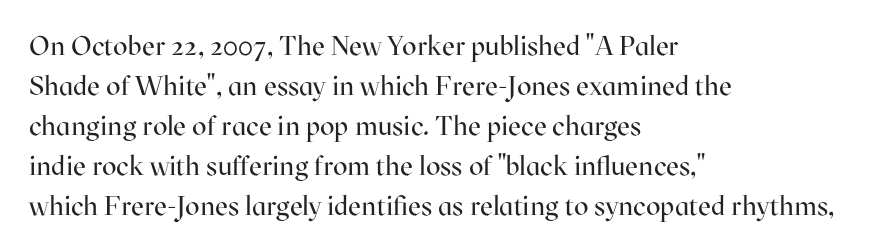
Italic: no, the glyphs are upright roman. Observe the ordinary spacing: letters are neighbours, not strangers. Line spacing here is normal. The zone under the glyphs is completely vacant. These lines stack with their left ends in a neat column.
